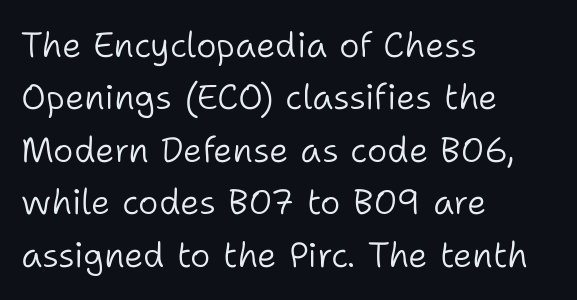
Q: Is the text bold? A: No.
Q: Is the text italic (slanted)? A: No, it is upright.
Q: Is the typeface a serif or a sans-serif typeface? A: Sans-serif.
Q: Is the text underlined? A: No.
Q: How is the paragraph aligned? A: Left-aligned.
Q: Is the spacing between letters normal or unusually wide? A: Normal.
Q: Is the spacing between lines tight, normal or loose? A: Normal.
Q: Width (condensed, normal, or wide)? A: Normal.
Q: Stroke contrast? A: Low.
Q: x-height? A: Medium.
Q: Monospaced? A: No.
